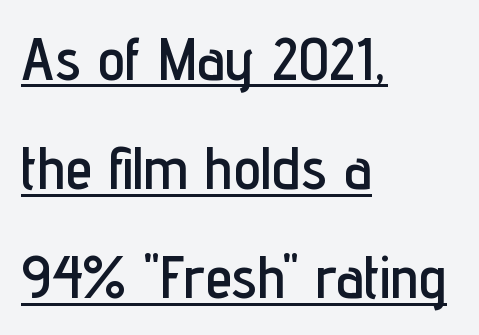
The sample's only ornament is a line tracing under the words. Each letter keeps its own natural width here, so spacing adapts to shape. Stroke terminals: plain, sans-serif. Tracking value appears to be zero — textbook default spacing.
